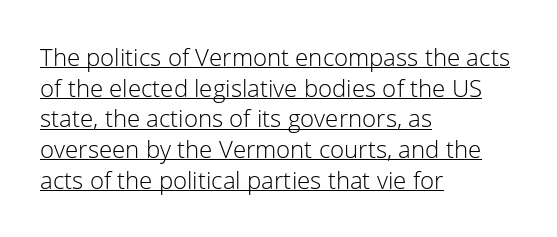
The image shows 24 px text type, upright; set left-aligned, normal line spacing (1.28x), normal letter spacing, underlined.
